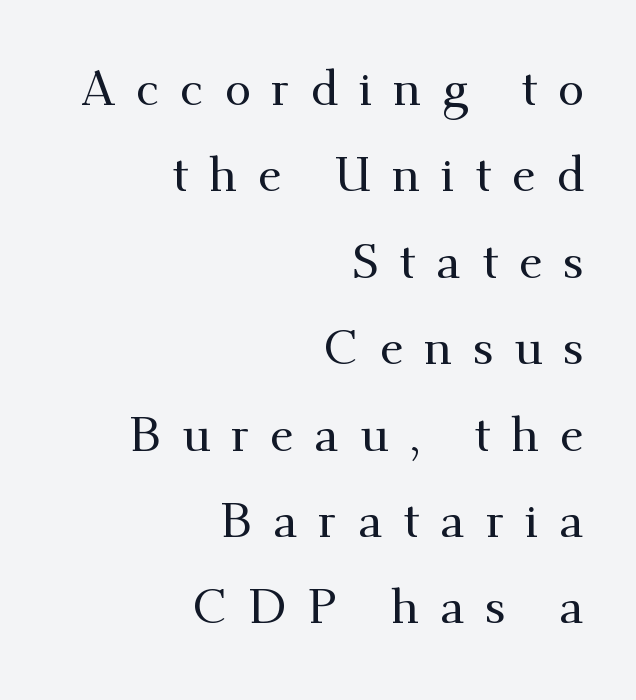
{"serif": "yes", "italic": "no", "width": "normal", "stroke_contrast": "medium", "x_height": "small", "monospaced": "no", "underline": "no", "align": "right", "line_spacing_ratio": 1.8, "letter_spacing": "wide", "letter_spacing_em": 0.43, "glyph_px": 48}
